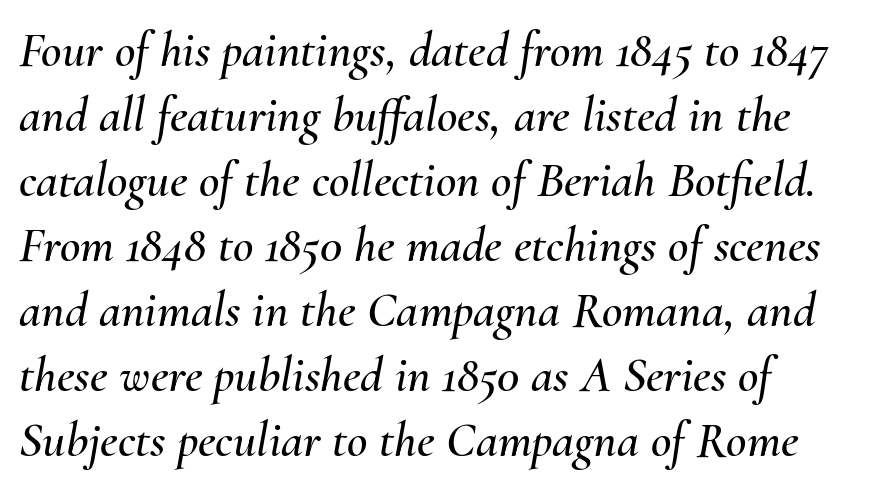
Is this a fixed-width face? No — the glyphs have proportional, varying widths. Every character sits at an angle, as italics do. The type is set solid horizontally, with unmodified tracking. Rows of type keep a routine distance in the vertical direction. Letters rest on an invisible, unmarked baseline.
